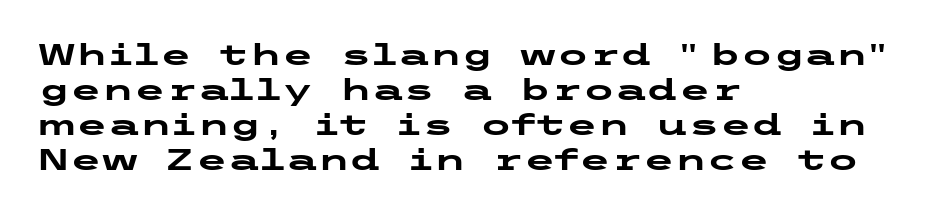
Line starts are locked; line ends wander. Decoration check: the copy has no underline. Every stem runs plumb, perpendicular to the baseline. Compared with an ordinary text face, these strokes are far heavier — a full bold. Is the letter spacing exaggerated? No — it looks like the ordinary default.
